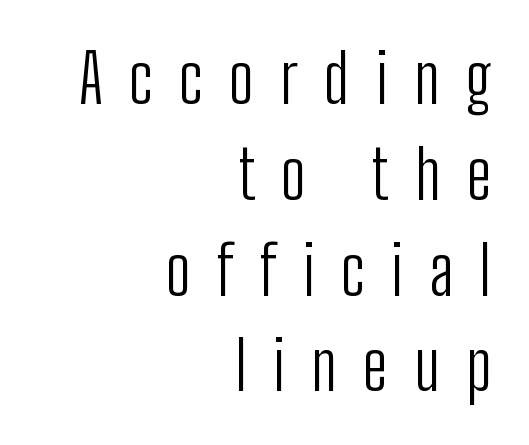
The image shows 67 px light, condensed sans-serif type, upright; set right-aligned, normal line spacing (1.43x), unusually wide letter spacing (+0.39 em), not underlined; low stroke contrast and a medium x-height.
